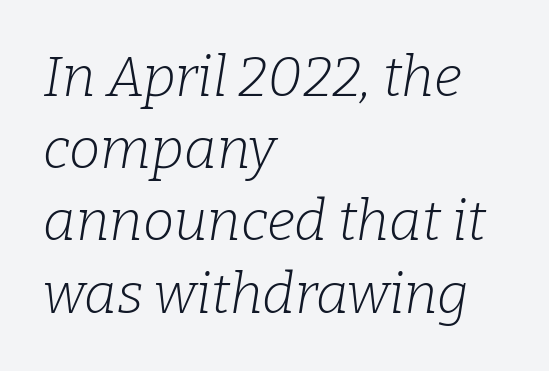
Q: Is the text bold? A: No.
Q: Is the text italic (slanted)? A: Yes, it leans right by about 9 degrees.
Q: Is the typeface a serif or a sans-serif typeface? A: Serif.
Q: Is the text underlined? A: No.
Q: How is the paragraph aligned? A: Left-aligned.
Q: Is the spacing between letters normal or unusually wide? A: Normal.
Q: Is the spacing between lines tight, normal or loose? A: Normal.
Q: Width (condensed, normal, or wide)? A: Normal.
Q: Stroke contrast? A: Low.
Q: x-height? A: Medium.
Q: Monospaced? A: No.
